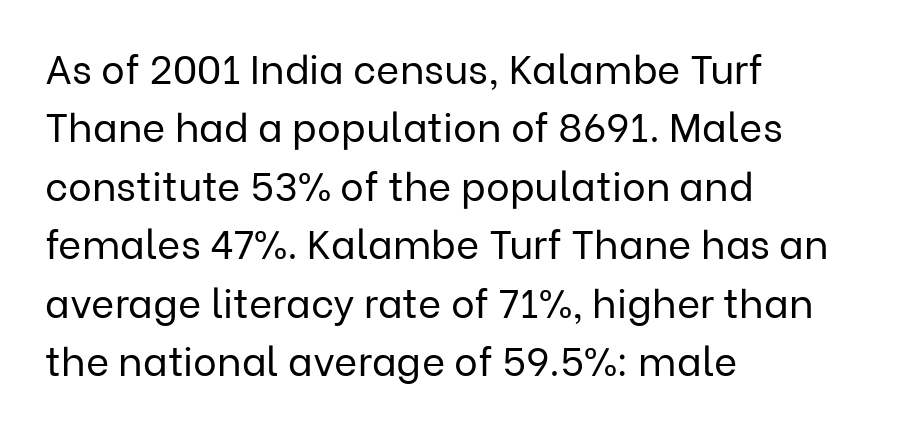
Q: Is the text bold? A: No.
Q: Is the text italic (slanted)? A: No, it is upright.
Q: Is the typeface a serif or a sans-serif typeface? A: Sans-serif.
Q: Is the text underlined? A: No.
Q: How is the paragraph aligned? A: Left-aligned.
Q: Is the spacing between letters normal or unusually wide? A: Normal.
Q: Is the spacing between lines tight, normal or loose? A: Normal.
Q: Width (condensed, normal, or wide)? A: Normal.
Q: Stroke contrast? A: Low.
Q: x-height? A: Medium.
Q: Monospaced? A: No.
